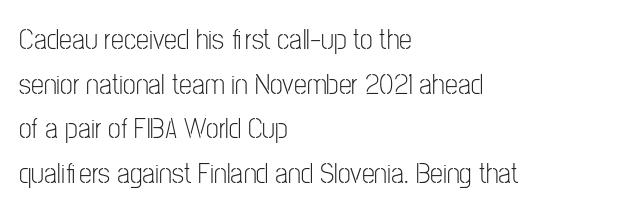
The image shows 29 px light, condensed sans-serif type, upright; set left-aligned, normal line spacing (1.54x), normal letter spacing, not underlined; low stroke contrast and a medium x-height.
